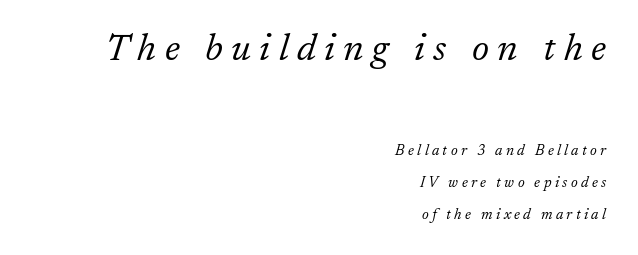
The image shows 38 px light serif type, italic (leaning right); set right-aligned, loose line spacing (2.12x), unusually wide letter spacing (+0.22 em), not underlined; the first (top) block is 2.53x larger; low stroke contrast and a medium x-height.
